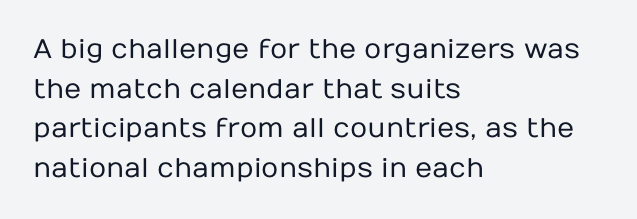
{"italic": "no", "bold": "no", "underline": "no", "align": "left", "line_spacing": "normal", "line_spacing_ratio": 1.47, "letter_spacing": "normal", "letter_spacing_em": 0.0, "glyph_px": 27}
